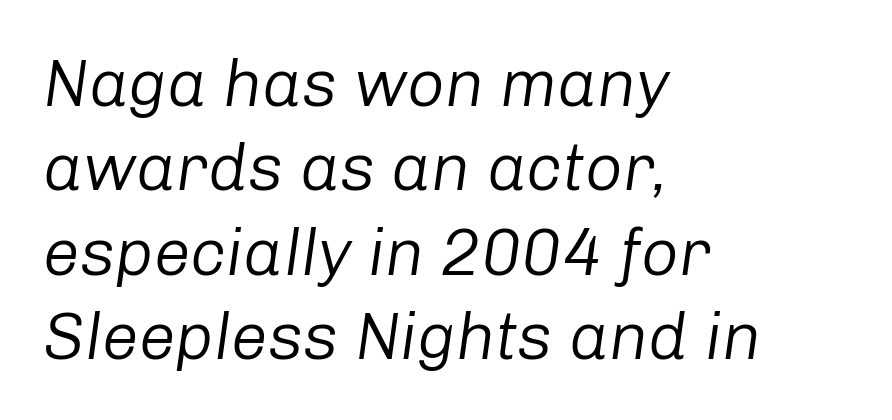
{"italic": "yes", "lean": "right", "slant_degrees": 8, "bold": "no", "weight": "regular", "width": "normal", "stroke_contrast": "low", "x_height": "medium", "monospaced": "no", "underline": "no", "align": "left", "line_spacing": "normal", "line_spacing_ratio": 1.28, "letter_spacing": "normal", "letter_spacing_em": 0.0, "glyph_px": 66}
